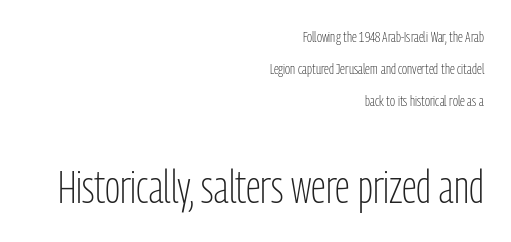
Students, observe: this is what heavily led, spacious text looks like. The font's upright variant was chosen for this text. The string is rendered with underlining switched off. Stems here are at most as thick as an everyday book face.
